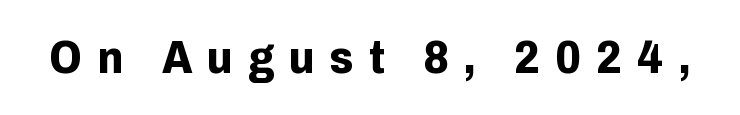
{"serif": "no", "italic": "no", "bold": "yes", "weight": "bold", "width": "normal", "stroke_contrast": "low", "x_height": "medium", "monospaced": "no", "underline": "no", "letter_spacing": "wide", "letter_spacing_em": 0.33, "glyph_px": 46}
